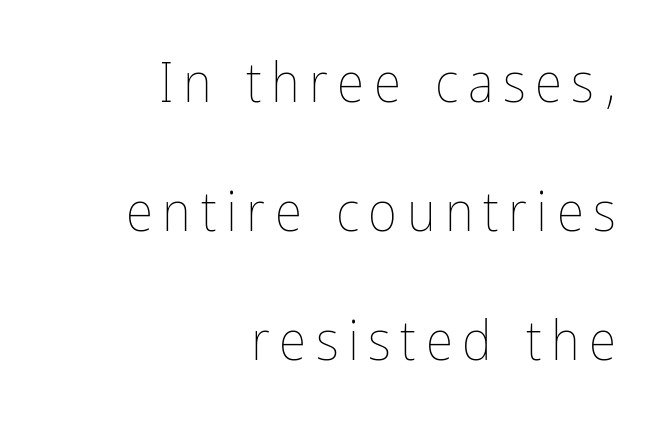
{"italic": "no", "bold": "no", "weight": "thin", "width": "condensed", "stroke_contrast": "low", "x_height": "medium", "monospaced": "no", "underline": "no", "align": "right", "line_spacing": "loose", "line_spacing_ratio": 2.3, "glyph_px": 56}
